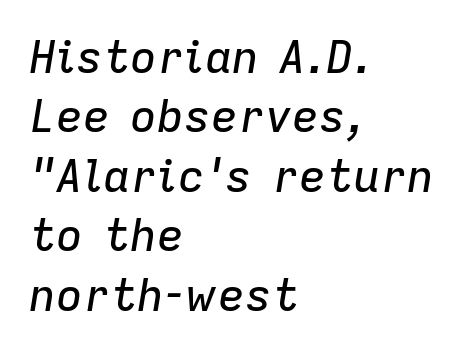
The glyphs are unaccompanied by any horizontal stroke below them. The passage is arranged the way most books set body copy — flush left. Nobody touched the tracking dial on this one. Slanted lettering throughout. A typesetter would call this leading conventional body-copy spacing.
